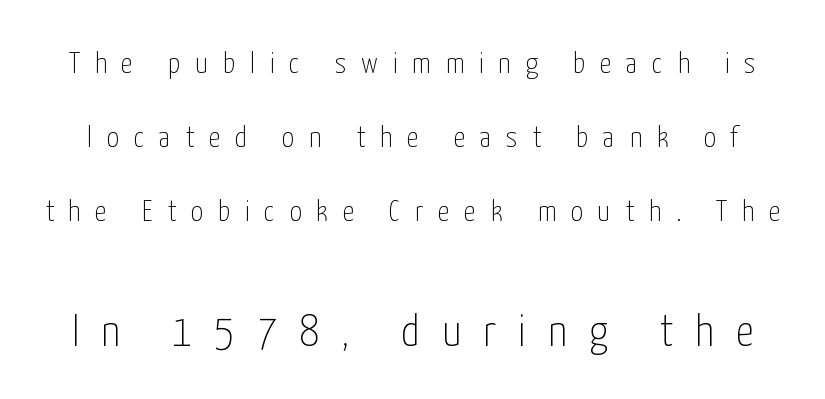
Q: Is the text bold? A: No.
Q: Is the text italic (slanted)? A: No, it is upright.
Q: Is the typeface a serif or a sans-serif typeface? A: Sans-serif.
Q: Is the text underlined? A: No.
Q: Is the spacing between letters normal or unusually wide? A: Unusually wide.
Q: Is the spacing between lines tight, normal or loose? A: Loose.
Q: Which block of text is set in a larger size, the first (top) or the second (bottom)? A: The second (bottom) one.
Q: Width (condensed, normal, or wide)? A: Condensed.
Q: Stroke contrast? A: Low.
Q: x-height? A: Medium.
Q: Monospaced? A: No.
